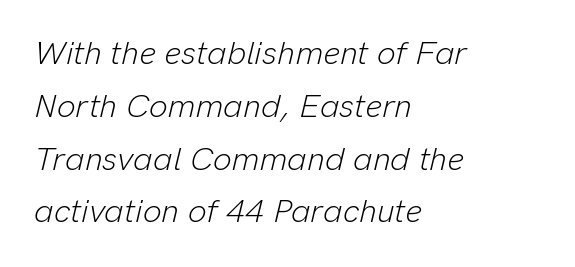
{"italic": "yes", "lean": "right", "slant_degrees": 13, "bold": "no", "weight": "light", "width": "normal", "stroke_contrast": "low", "x_height": "medium", "monospaced": "no", "underline": "no", "align": "left", "line_spacing": "normal", "line_spacing_ratio": 1.6, "letter_spacing": "normal", "letter_spacing_em": 0.0, "glyph_px": 33}
